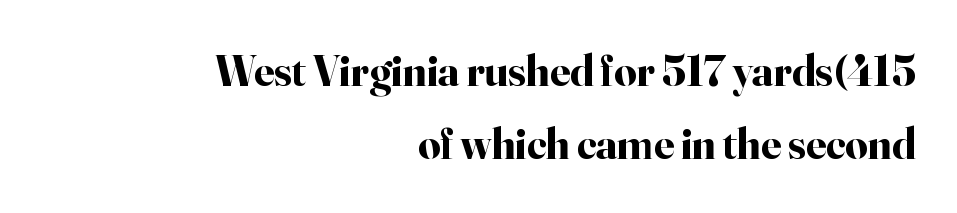
Each row of text sits above clean, open space. This sample has the flowing, uneven cadence of proportional lettering. A typesetter would mark this as roman, not italic. Baseline-to-baseline distance is the conventional proportion of letter height.
